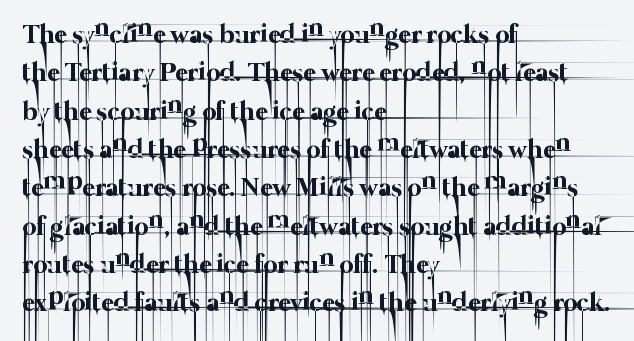
Typeset ragged right — the left edge is the straight one. Clear beneath every line of the passage. Vertically, the passage feels balanced, rows spaced as you'd expect. Letter spacing: default. Bold? No — there's no thickening of the strokes.
